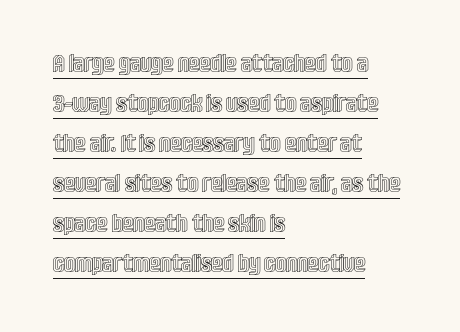
Tracking here is standard; glyphs follow each other at the usual distance. Tall strokes in this sample are plumb rather than angled. Reading down the block, your eye returns to a fixed left position each line. Check the space under the baseline: a stroke is drawn there.
